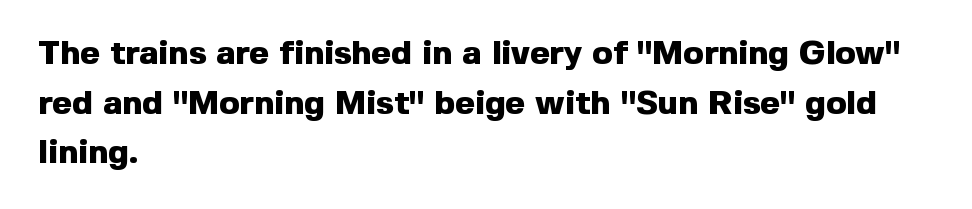
Q: Is the text bold? A: Yes.
Q: Is the text italic (slanted)? A: No, it is upright.
Q: Is the typeface a serif or a sans-serif typeface? A: Sans-serif.
Q: Is the text underlined? A: No.
Q: How is the paragraph aligned? A: Left-aligned.
Q: Is the spacing between letters normal or unusually wide? A: Normal.
Q: Is the spacing between lines tight, normal or loose? A: Normal.
Q: Width (condensed, normal, or wide)? A: Normal.
Q: x-height? A: Medium.
Q: Monospaced? A: No.
